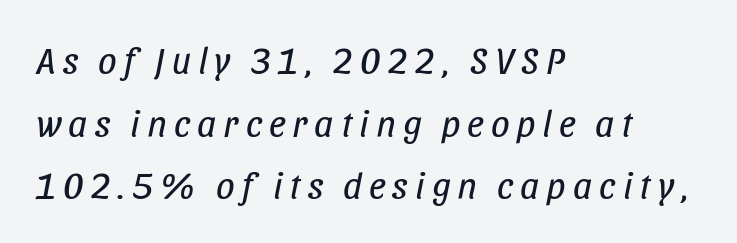
A typesetter would mark this as italic. Lines of text with bare space underneath. A classic flush-left, rag-right setting is used for this passage. A typesetter would call this proportional, since set widths differ per character.
